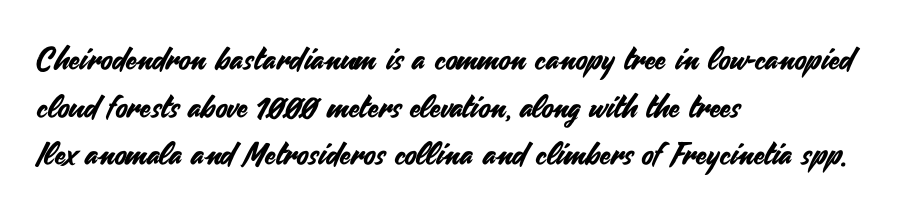
{"serif": "no", "width": "normal", "stroke_contrast": "medium", "x_height": "small", "monospaced": "no", "underline": "no", "align": "left", "line_spacing": "normal", "line_spacing_ratio": 1.54, "letter_spacing": "normal", "letter_spacing_em": 0.0, "glyph_px": 31}
